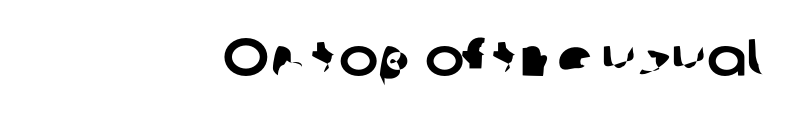
The font family rendered here belongs to the sans-serif group. You could not count columns in this text — the font is proportionally spaced. A clean baseline with only descenders dipping below it. Inter-character spacing is left at the font's built-in metrics.
